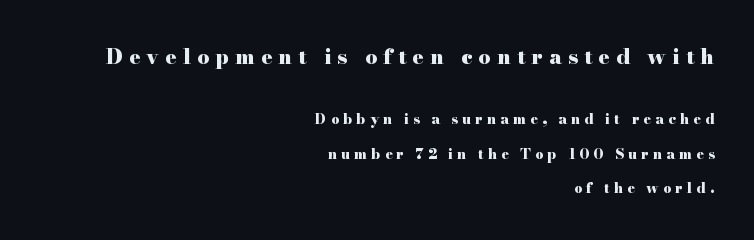
The designer gave the opening block more size than the closing block. When letters stand straight like this, we call the style roman or upright. Notice how the passage keeps a crisp vertical edge on the right only. The block of text is sparse from top to bottom, with ample space between rows. Someone cranked the tracking dial way up on this one. The words here are not underlined.
